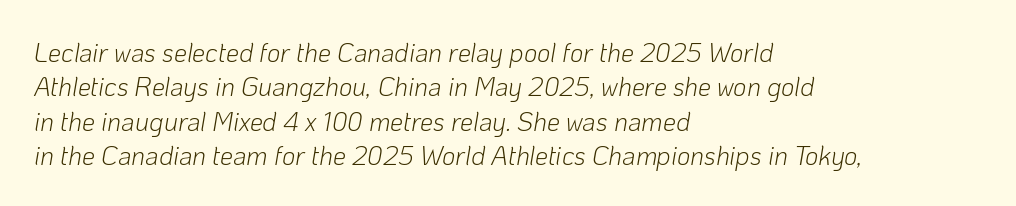
Q: Is the text bold? A: No.
Q: Is the text italic (slanted)? A: Yes, it leans right by about 10 degrees.
Q: Is the text underlined? A: No.
Q: How is the paragraph aligned? A: Left-aligned.
Q: Is the spacing between letters normal or unusually wide? A: Normal.
Q: Is the spacing between lines tight, normal or loose? A: Normal.
